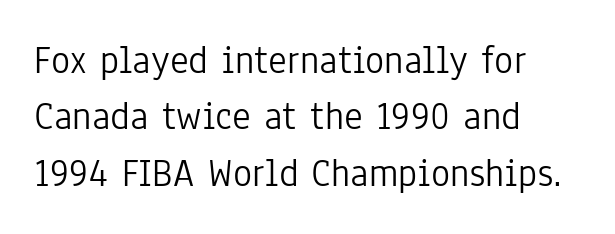
{"serif": "no", "italic": "no", "bold": "no", "weight": "light", "width": "condensed", "stroke_contrast": "low", "x_height": "medium", "monospaced": "no", "underline": "no", "align": "left", "line_spacing": "normal", "line_spacing_ratio": 1.41, "letter_spacing": "normal", "letter_spacing_em": 0.0, "glyph_px": 40}
